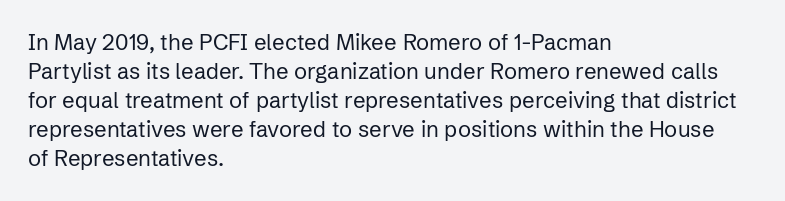
Tall strokes in this sample are plumb rather than angled. The passage shown has conventional tracking throughout. Every row of glyphs begins at an identical x-position on the left. A normal amount of white space separates one row of letters from the next. Type without underlining.
